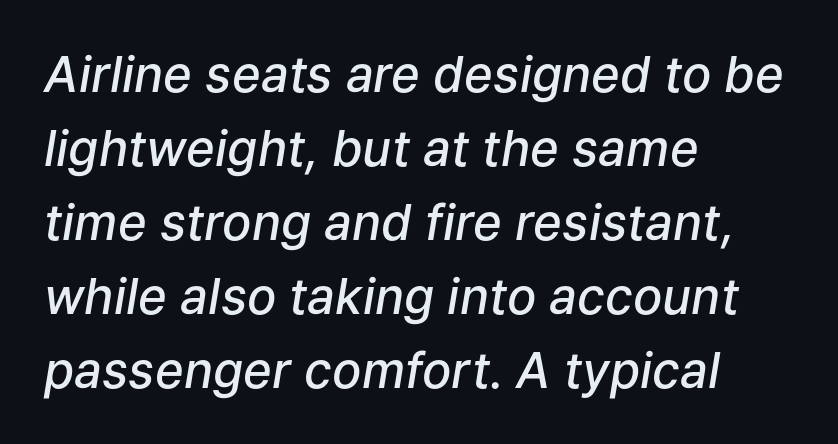
Q: Is the text bold? A: Semi-bold.
Q: Is the text italic (slanted)? A: Yes, it leans right by about 9 degrees.
Q: Is the text underlined? A: No.
Q: How is the paragraph aligned? A: Left-aligned.
Q: Is the spacing between letters normal or unusually wide? A: Normal.
Q: Is the spacing between lines tight, normal or loose? A: Normal.
Q: Width (condensed, normal, or wide)? A: Normal.
Q: Stroke contrast? A: Low.
Q: x-height? A: Medium.
Q: Monospaced? A: No.
